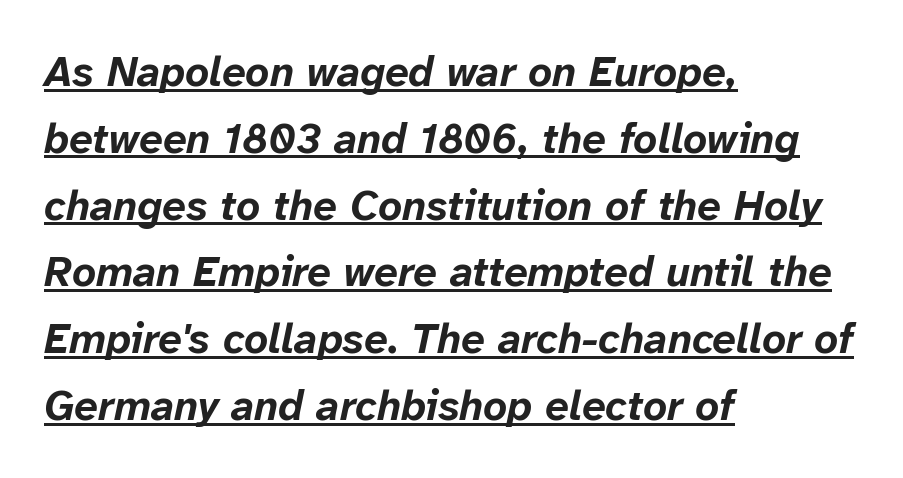
{"italic": "yes", "lean": "right", "slant_degrees": 12, "bold": "yes", "weight": "bold", "width": "normal", "stroke_contrast": "low", "x_height": "medium", "monospaced": "no", "underline": "yes", "align": "left", "line_spacing": "normal", "line_spacing_ratio": 1.59, "letter_spacing": "normal", "letter_spacing_em": 0.0, "glyph_px": 42}
